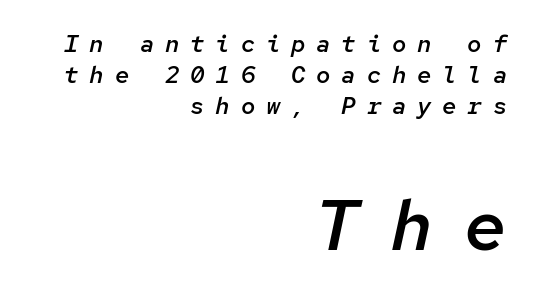
If you measured baseline to baseline, you'd find a middling distance. A student would notice the bottom passage is typeset larger than what precedes it. The passage shown leans; its letterforms are oblique. The paragraph has a hard right edge and a soft left edge.
